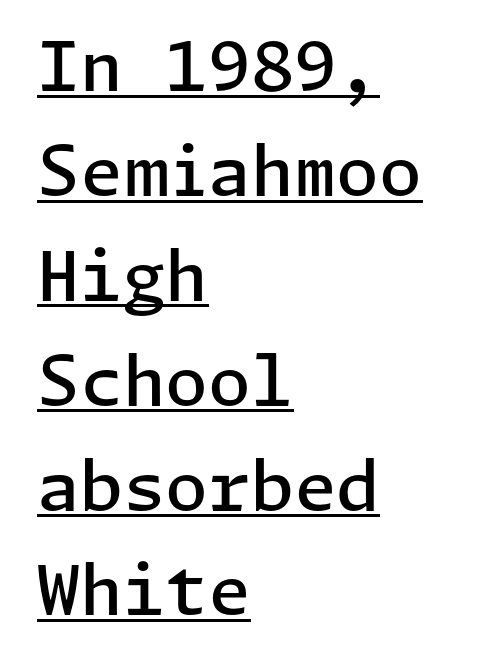
{"serif": "no", "italic": "no", "bold": "semi", "weight": "semibold", "width": "normal", "stroke_contrast": "low", "x_height": "medium", "underline": "yes", "align": "left", "line_spacing": "normal", "line_spacing_ratio": 1.52, "letter_spacing": "normal", "letter_spacing_em": 0.0, "glyph_px": 69}
